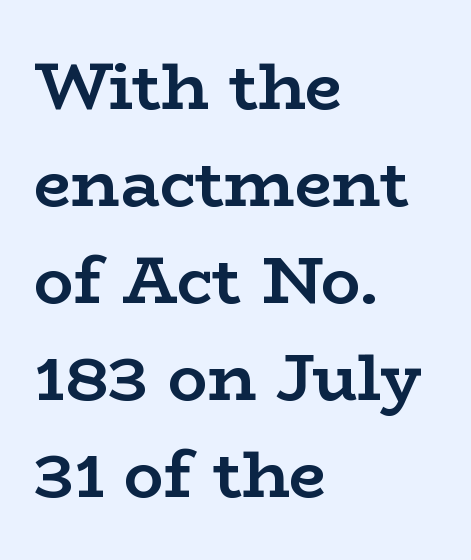
{"serif": "yes", "italic": "no", "bold": "yes", "weight": "semibold", "width": "wide", "stroke_contrast": "low", "x_height": "medium", "monospaced": "no", "underline": "no", "align": "left", "line_spacing": "normal", "line_spacing_ratio": 1.47, "letter_spacing": "normal", "letter_spacing_em": 0.0, "glyph_px": 66}
